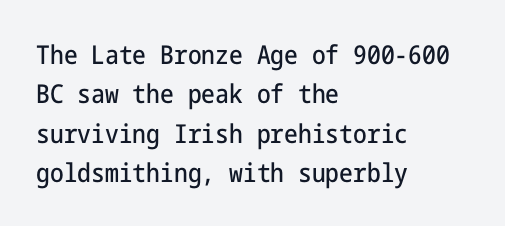
The image shows 26 px text type, upright; set left-aligned, normal line spacing (1.51x), normal letter spacing, not underlined.
